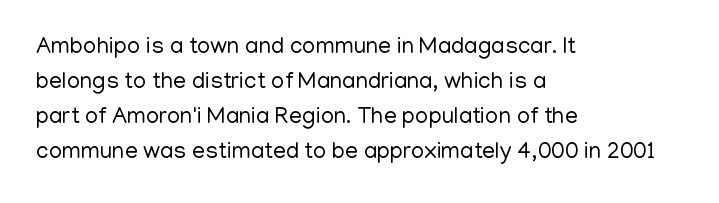
Weight: not bold — regular or lighter. The typesetter chose a ragged-right arrangement here. Each new line begins a customary step beneath the previous one. You could call the tracking neutral — neither tight nor loose. Only glyphs here, with clear space below each row. You can tell it's not italic because the verticals are truly vertical.
